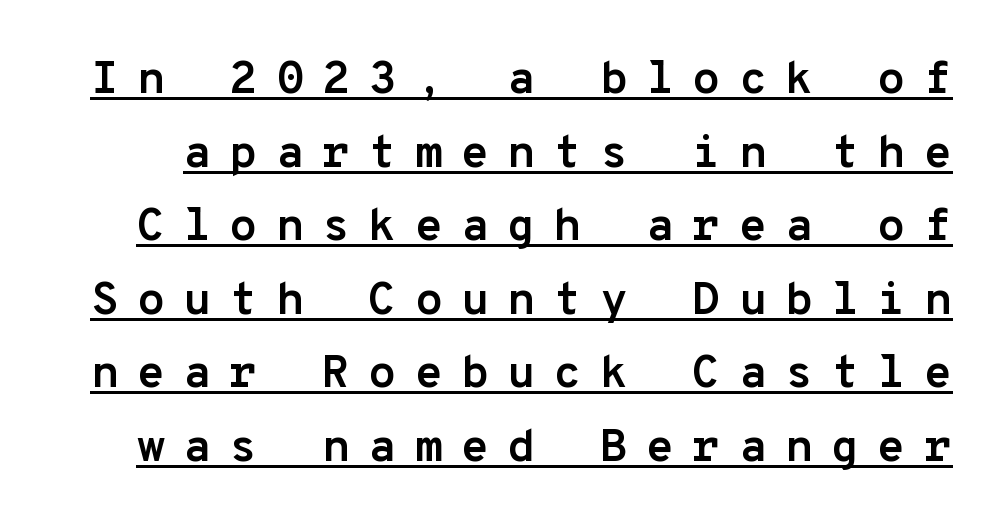
The image shows 46 px semibold sans-serif type, upright, monospaced; set normal line spacing (1.6x), unusually wide letter spacing (+0.39 em), underlined; low stroke contrast and a medium x-height.
